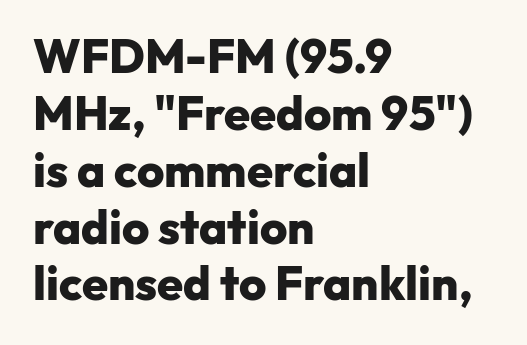
The letters advance in unequal steps, a hallmark of proportional type. This sample uses a sans-serif face. Line beginnings align vertically; line endings do not. Chunky letters — that's bold for sure. Characters follow at the spacing the type designer built in. Has an underline been added? It has not.
